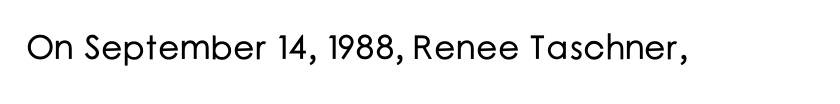
Q: Is the text italic (slanted)? A: No, it is upright.
Q: Is the typeface a serif or a sans-serif typeface? A: Sans-serif.
Q: Is the text underlined? A: No.
Q: Is the spacing between letters normal or unusually wide? A: Normal.
Q: Width (condensed, normal, or wide)? A: Normal.
Q: Stroke contrast? A: Low.
Q: x-height? A: Medium.
Q: Monospaced? A: No.
